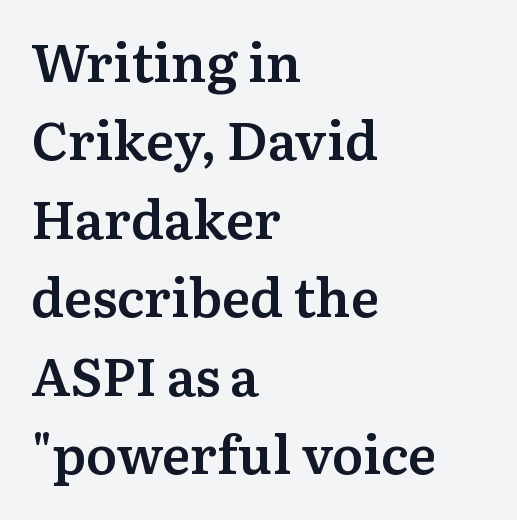
The image shows 53 px semibold serif type, upright; set left-aligned, normal line spacing (1.48x), normal letter spacing, not underlined; medium stroke contrast and a medium x-height.
